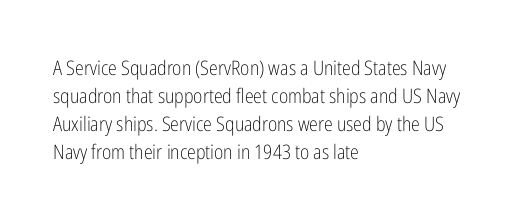
The image shows 20 px text type, upright; set left-aligned, normal line spacing (1.4x), normal letter spacing, not underlined.
